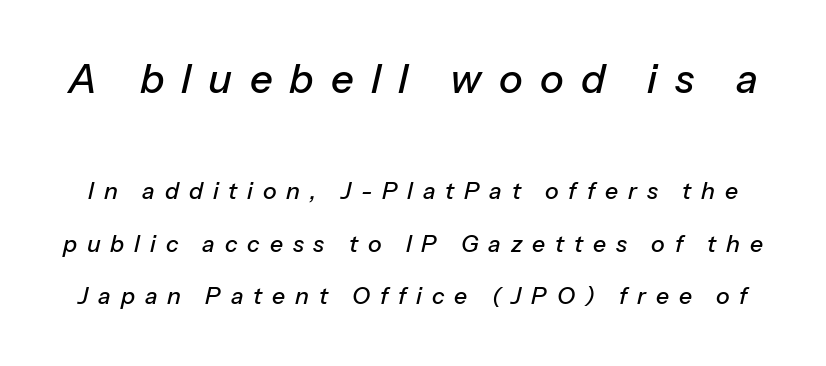
{"italic": "yes", "lean": "right", "slant_degrees": 13, "width": "normal", "stroke_contrast": "low", "x_height": "medium", "monospaced": "no", "underline": "no", "line_spacing": "loose", "line_spacing_ratio": 2.28, "letter_spacing": "wide", "letter_spacing_em": 0.43, "larger_block": "first", "size_ratio": 1.74, "glyph_px": 40}
